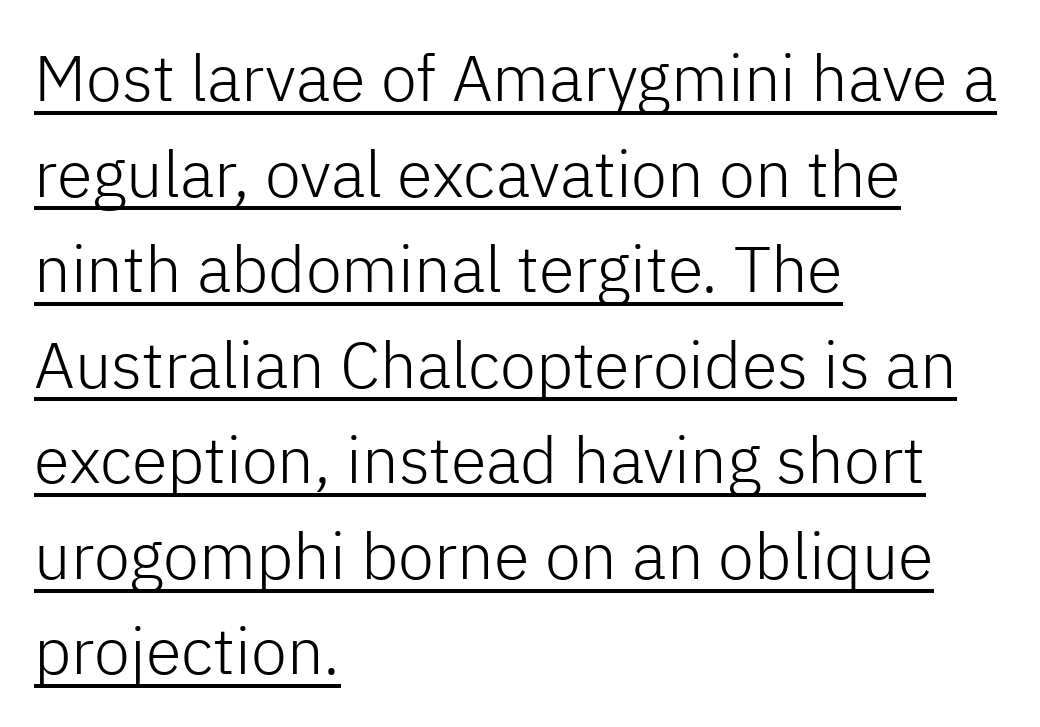
{"serif": "no", "italic": "no", "bold": "no", "weight": "light", "width": "normal", "stroke_contrast": "low", "x_height": "medium", "monospaced": "no", "underline": "yes", "align": "left", "line_spacing": "normal", "line_spacing_ratio": 1.47, "letter_spacing": "normal", "letter_spacing_em": 0.0, "glyph_px": 65}
